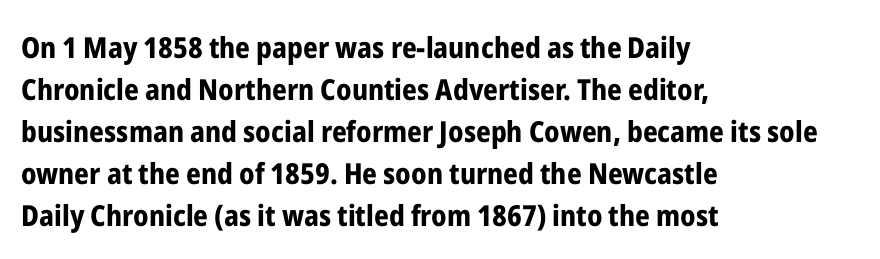
The image shows 29 px bold, condensed sans-serif type, upright; set left-aligned, normal line spacing (1.45x), normal letter spacing, not underlined; low stroke contrast and a medium x-height.
